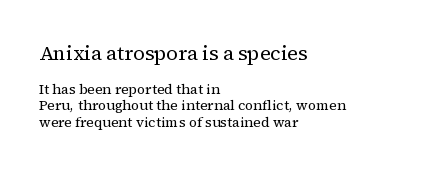
Q: Is the text bold? A: No.
Q: Is the text italic (slanted)? A: No, it is upright.
Q: Is the text underlined? A: No.
Q: How is the paragraph aligned? A: Left-aligned.
Q: Is the spacing between letters normal or unusually wide? A: Normal.
Q: Which block of text is set in a larger size, the first (top) or the second (bottom)? A: The first (top) one.
